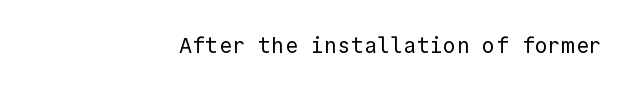
{"italic": "no", "bold": "no", "underline": "no", "align": "right", "letter_spacing": "normal", "letter_spacing_em": 0.0, "glyph_px": 22}
